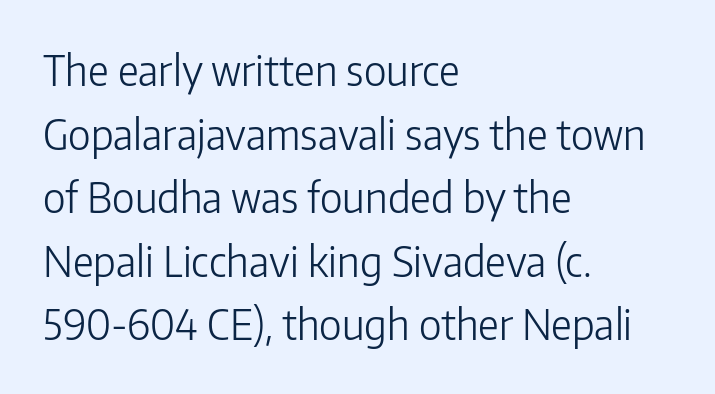
Do the characters align in a grid? No, the font is proportional. In CSS terms this would be text-align: left. Students, note that the glyphs here touch the page at normal intervals. Decoration check: the copy has no underline.
